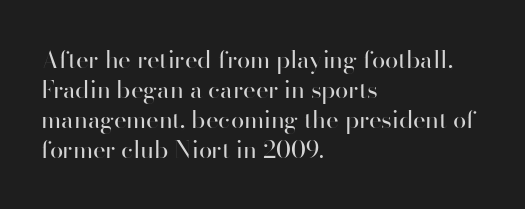
The image shows 24 px text type, upright; set left-aligned, normal line spacing (1.25x), normal letter spacing, not underlined.
